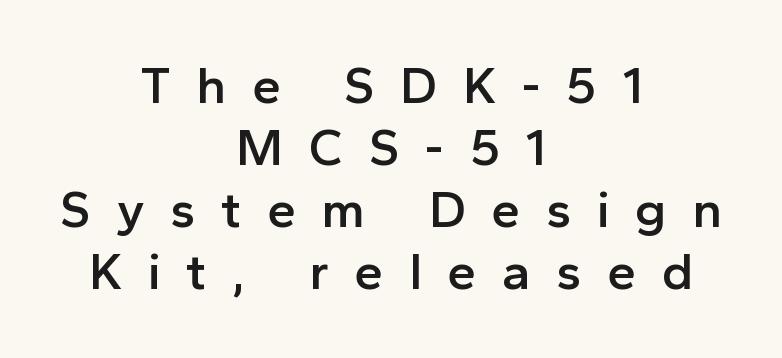
{"serif": "no", "italic": "no", "bold": "semi", "weight": "semibold", "width": "normal", "x_height": "medium", "monospaced": "no", "underline": "no", "align": "center", "line_spacing_ratio": 1.19, "letter_spacing": "wide", "letter_spacing_em": 0.49, "glyph_px": 52}
